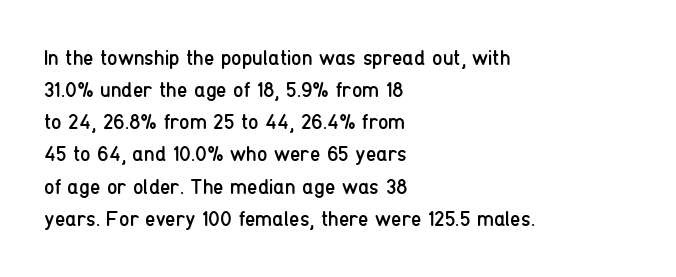
The image shows 21 px text type, upright; set left-aligned, normal line spacing (1.53x), normal letter spacing, not underlined.
